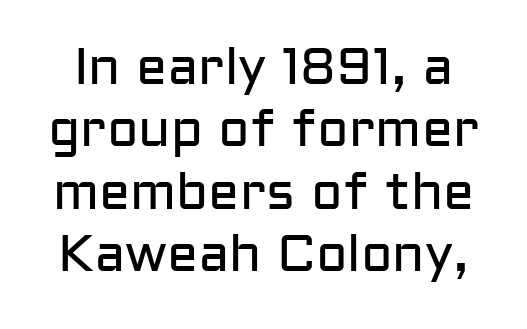
Nope, no serifs anywhere on these letters. This sample has the flowing, uneven cadence of proportional lettering. Glance below the letters and you will spot only blank space. A light-to-regular cut is what we see here. Characters remain perfectly vertical along every line.
